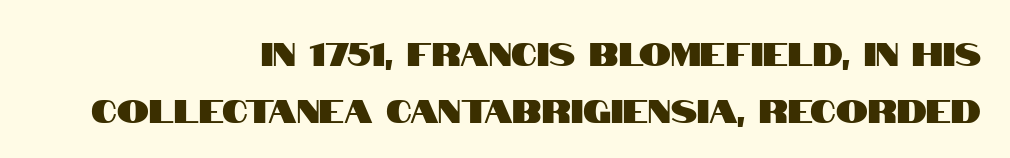
Q: Is the text italic (slanted)? A: No, it is upright.
Q: Is the typeface a serif or a sans-serif typeface? A: Sans-serif.
Q: Is the text underlined? A: No.
Q: How is the paragraph aligned? A: Right-aligned.
Q: Is the spacing between letters normal or unusually wide? A: Normal.
Q: Width (condensed, normal, or wide)? A: Condensed.
Q: Stroke contrast? A: High.
Q: x-height? A: Large.
Q: Monospaced? A: No.
